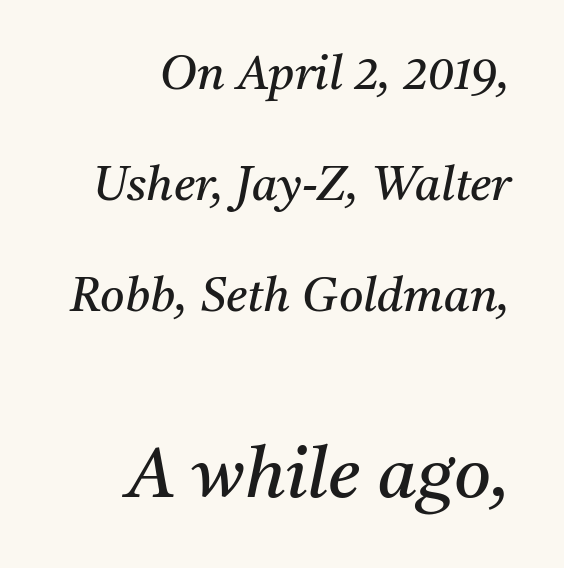
Do the characters align in a grid? No, the font is proportional. Leading: increased. These lines are set flush right with a ragged left edge. Caption: upper text group reduced, lower text group enlarged. On a weight scale, this lands at 450 or below.
